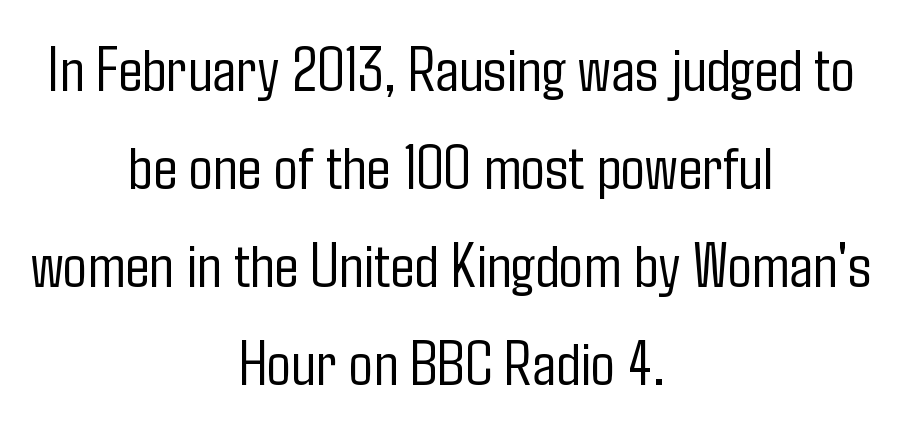
Between one letter and the next there's only the usual sliver of space. Looks like regular typesetting: each glyph gets only the width it needs. A centered setting, common on invitations and titles, is used for this passage. Vertical spacing — default.
